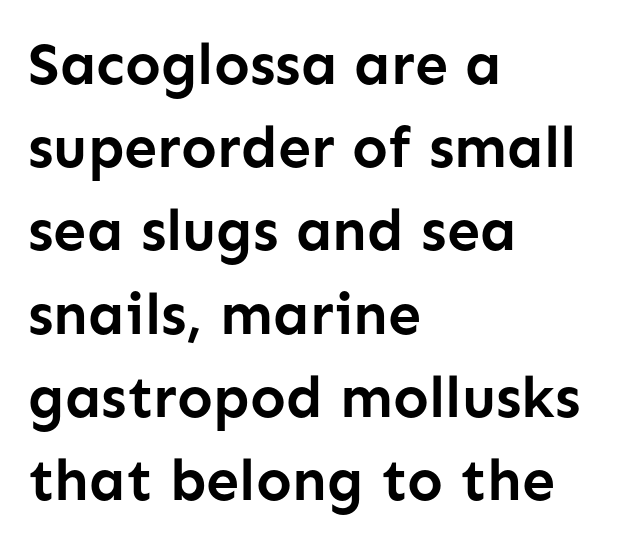
Italic? Not at all — the glyphs are vertical. Tracking value appears to be zero — textbook default spacing. One-word summary of the alignment: left. Each glyph is drawn with heavy, bold strokes. Spacing verdict: proportional, widths tailored to each character.
